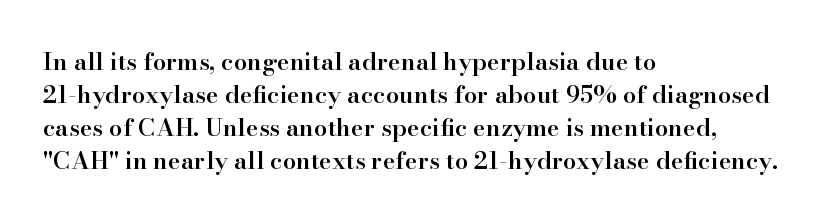
{"italic": "no", "bold": "semi", "underline": "no", "align": "left", "line_spacing": "normal", "line_spacing_ratio": 1.38, "letter_spacing": "normal", "letter_spacing_em": 0.0, "glyph_px": 24}
